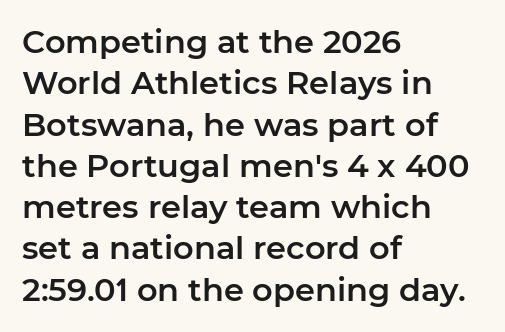
The glyphs are unaccompanied by any horizontal stroke below them. If you measured baseline to baseline, you'd find a middling distance. This sample uses an upright cut, with every glyph sitting square on the baseline. The passage is arranged the way most books set body copy — flush left. Proportional: the letters do not fall into vertical columns. Each word holds together tightly as a unit, with standard inter-letter gaps.
